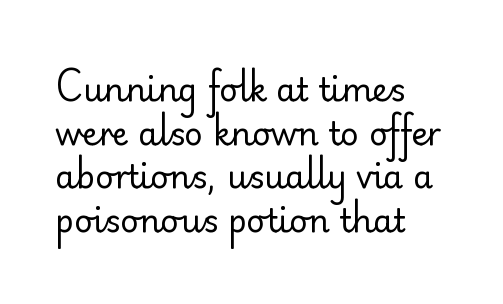
You could not count columns in this text — the font is proportionally spaced. Weight class: somewhere from thin through regular. Posture: straight, roman, zero tilt. Caption: standard tracking, unaltered. Are there feet on the stems? There aren't — it's a sans. The passage shown is not underscored anywhere.
